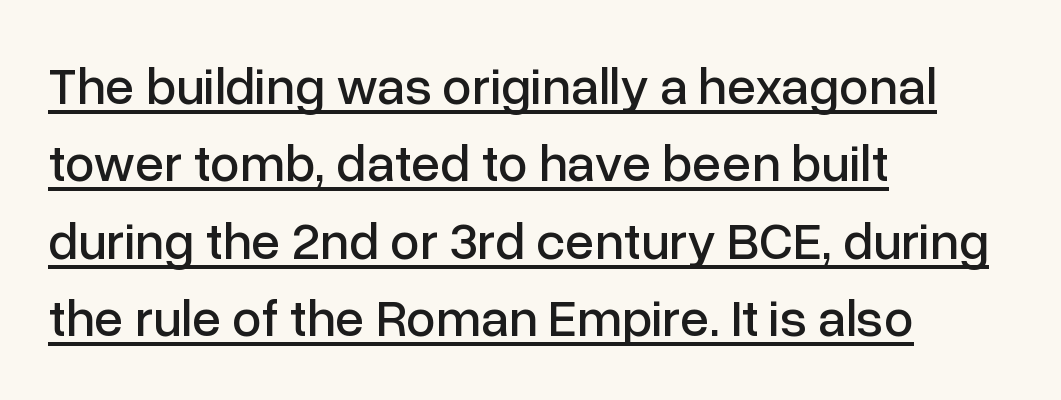
Q: Is the text italic (slanted)? A: No, it is upright.
Q: Is the typeface a serif or a sans-serif typeface? A: Sans-serif.
Q: Is the text underlined? A: Yes.
Q: How is the paragraph aligned? A: Left-aligned.
Q: Is the spacing between letters normal or unusually wide? A: Normal.
Q: Is the spacing between lines tight, normal or loose? A: Normal.
Q: Width (condensed, normal, or wide)? A: Normal.
Q: Stroke contrast? A: Low.
Q: x-height? A: Medium.
Q: Monospaced? A: No.
